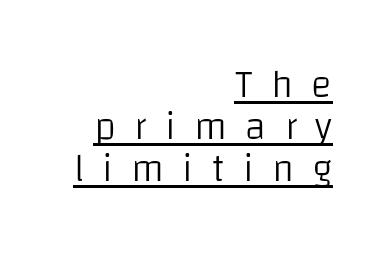
The image shows 39 px light sans-serif type, upright; set right-aligned, tight line spacing (1.08x), unusually wide letter spacing (+0.47 em), underlined; low stroke contrast and a large x-height.
